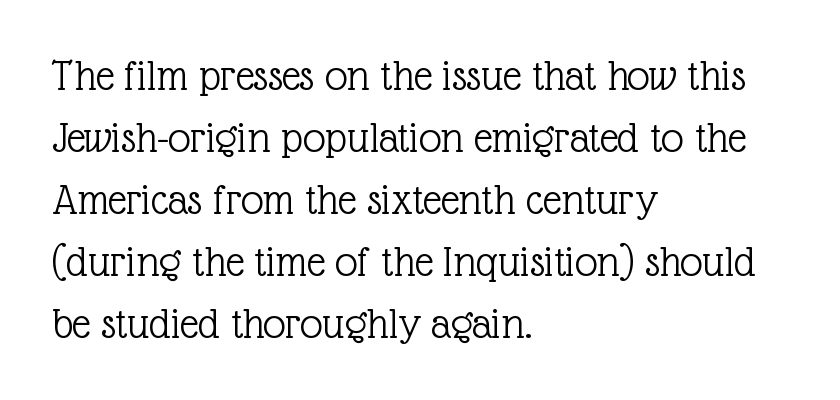
Q: Is the text bold? A: No.
Q: Is the text italic (slanted)? A: No, it is upright.
Q: Is the typeface a serif or a sans-serif typeface? A: Serif.
Q: Is the text underlined? A: No.
Q: How is the paragraph aligned? A: Left-aligned.
Q: Is the spacing between letters normal or unusually wide? A: Normal.
Q: Is the spacing between lines tight, normal or loose? A: Normal.
Q: Width (condensed, normal, or wide)? A: Normal.
Q: x-height? A: Medium.
Q: Monospaced? A: No.
